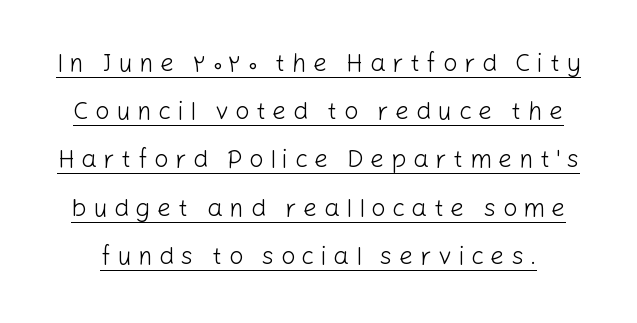
The image shows 25 px text type, upright; set loose line spacing (1.93x), unusually wide letter spacing (+0.26 em), underlined.
